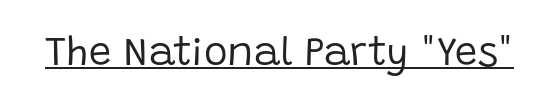
Q: Is the text bold? A: No.
Q: Is the text italic (slanted)? A: No, it is upright.
Q: Is the typeface a serif or a sans-serif typeface? A: Sans-serif.
Q: Is the text underlined? A: Yes.
Q: Is the spacing between letters normal or unusually wide? A: Normal.
Q: Width (condensed, normal, or wide)? A: Normal.
Q: Stroke contrast? A: Low.
Q: x-height? A: Large.
Q: Monospaced? A: No.
